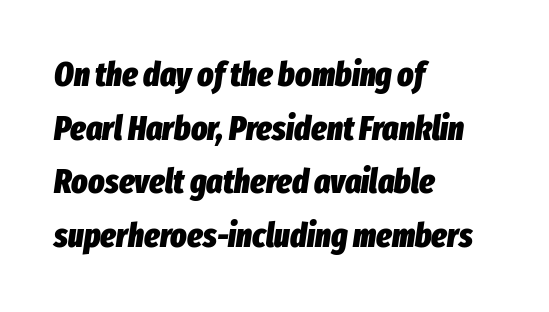
Q: Is the text bold? A: Yes.
Q: Is the text italic (slanted)? A: Yes, it leans right by about 8 degrees.
Q: Is the text underlined? A: No.
Q: How is the paragraph aligned? A: Left-aligned.
Q: Is the spacing between letters normal or unusually wide? A: Normal.
Q: Is the spacing between lines tight, normal or loose? A: Normal.
Q: Width (condensed, normal, or wide)? A: Condensed.
Q: Stroke contrast? A: Low.
Q: x-height? A: Medium.
Q: Monospaced? A: No.
